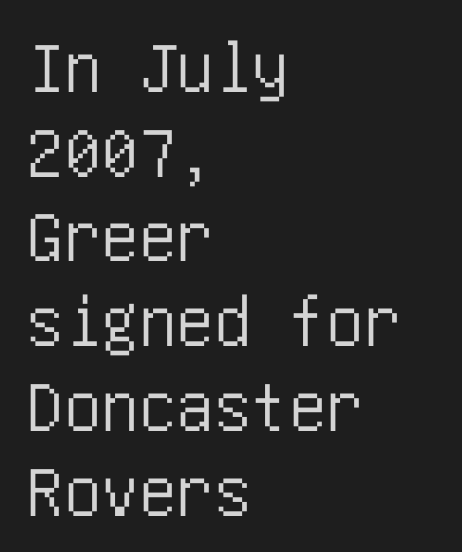
Posture: upright roman. Notice how the passage keeps a crisp vertical edge on the left only. The area under the type is left untouched. This rendering leaves character spacing at its baseline value. Horizontal bands of white between lines are thin slivers. This rendering employs a face without finishing strokes, i.e., a sans-serif.
